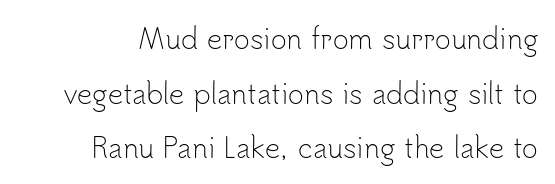
Q: Is the text bold? A: No.
Q: Is the text italic (slanted)? A: No, it is upright.
Q: Is the text underlined? A: No.
Q: Is the spacing between letters normal or unusually wide? A: Normal.
Q: Is the spacing between lines tight, normal or loose? A: Loose.
